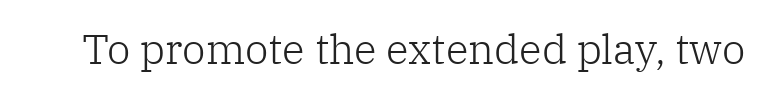
Stem width sits at or under what a default text font uses. Spacing verdict: proportional, widths tailored to each character. The foot of each line stays bare and open. These lines were composed using upright roman letters. No extra tracking has been applied to these lines. The glyphs in this specimen are seriffed.
